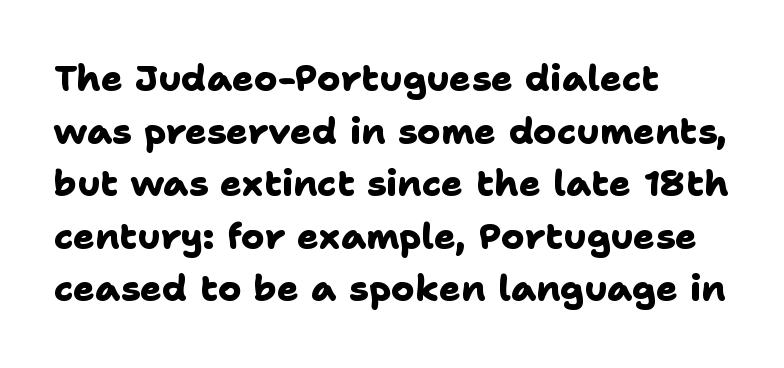
{"serif": "no", "bold": "yes", "weight": "heavy", "width": "normal", "stroke_contrast": "low", "x_height": "medium", "monospaced": "no", "underline": "no", "align": "left", "line_spacing": "normal", "line_spacing_ratio": 1.46, "letter_spacing": "normal", "letter_spacing_em": 0.0, "glyph_px": 36}
